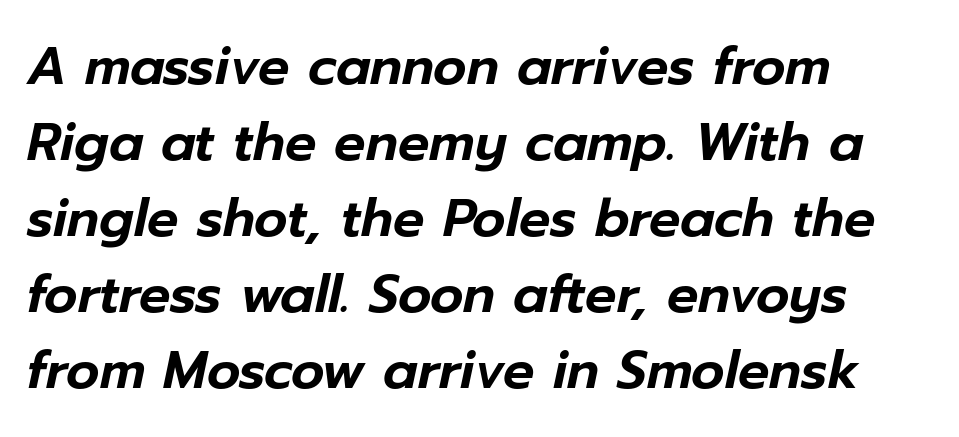
Q: Is the text italic (slanted)? A: Yes, it leans right by about 12 degrees.
Q: Is the text underlined? A: No.
Q: How is the paragraph aligned? A: Left-aligned.
Q: Is the spacing between letters normal or unusually wide? A: Normal.
Q: Is the spacing between lines tight, normal or loose? A: Normal.
Q: Width (condensed, normal, or wide)? A: Normal.
Q: Stroke contrast? A: Low.
Q: x-height? A: Medium.
Q: Monospaced? A: No.
